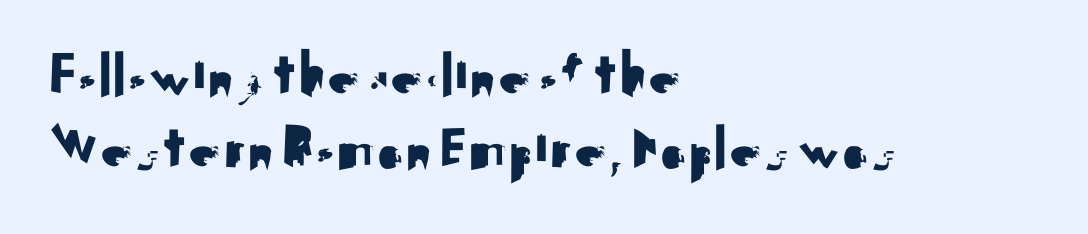
Reading down the block, your eye returns to a fixed left position each line. Characters remain perfectly vertical along every line. Do the characters align in a grid? No, the font is proportional. Only glyphs here, with clear space below each row. No extra tracking has been applied to these lines. Font category for this specimen: sans-serif.
